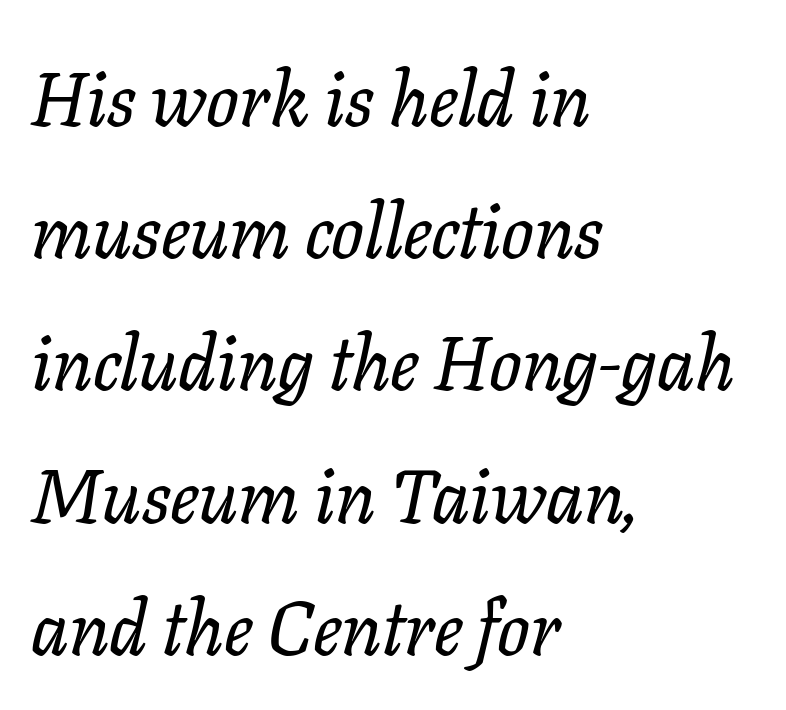
The image shows 76 px serif type, italic (leaning right); set left-aligned, line spacing 1.74x, normal letter spacing, not underlined; low stroke contrast and a medium x-height.
